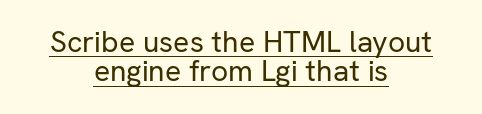
{"serif": "no", "italic": "no", "bold": "no", "weight": "regular", "width": "normal", "stroke_contrast": "low", "x_height": "medium", "monospaced": "no", "underline": "yes", "align": "center", "line_spacing": "tight", "line_spacing_ratio": 0.97, "letter_spacing": "normal", "letter_spacing_em": 0.0, "glyph_px": 30}
